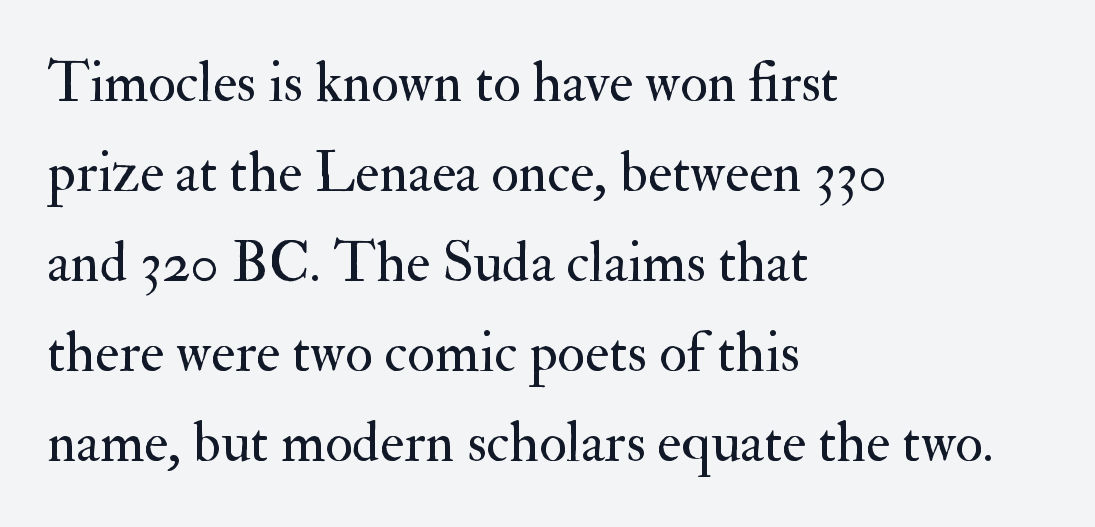
{"serif": "yes", "italic": "no", "bold": "no", "weight": "regular", "width": "normal", "stroke_contrast": "medium", "x_height": "small", "monospaced": "no", "underline": "no", "align": "left", "line_spacing": "normal", "line_spacing_ratio": 1.58, "letter_spacing": "normal", "letter_spacing_em": 0.0, "glyph_px": 57}
